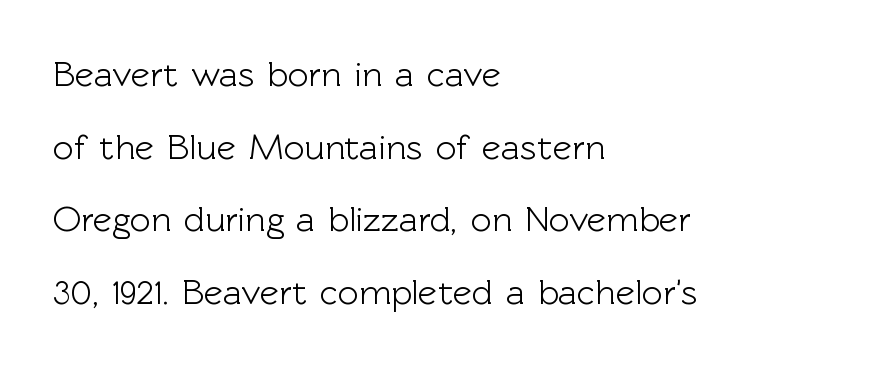
The image shows 36 px sans-serif type, upright; set left-aligned, loose line spacing (2.02x), normal letter spacing, not underlined; a medium x-height.
